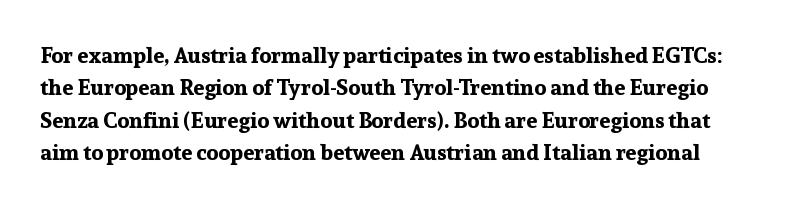
{"italic": "no", "bold": "yes", "underline": "no", "line_spacing": "normal", "line_spacing_ratio": 1.47, "letter_spacing": "normal", "letter_spacing_em": 0.0, "glyph_px": 22}
